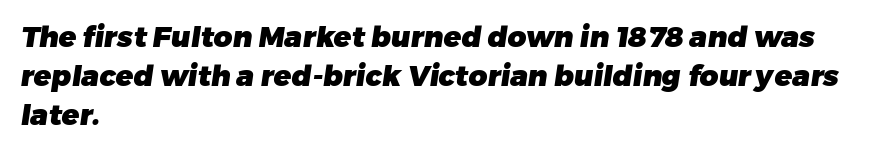
{"serif": "no", "bold": "yes", "weight": "heavy", "width": "normal", "stroke_contrast": "low", "x_height": "medium", "monospaced": "no", "underline": "no", "align": "left", "line_spacing": "normal", "line_spacing_ratio": 1.34, "letter_spacing": "normal", "letter_spacing_em": 0.0, "glyph_px": 29}
